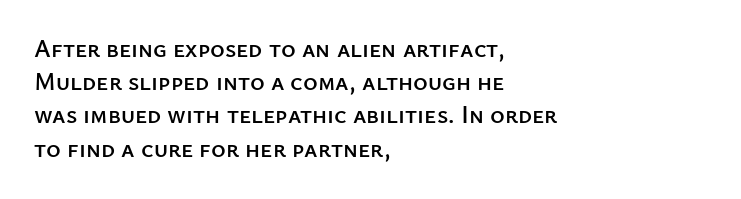
{"italic": "no", "underline": "no", "align": "left", "line_spacing": "normal", "line_spacing_ratio": 1.33, "letter_spacing": "normal", "letter_spacing_em": 0.0, "glyph_px": 25}
